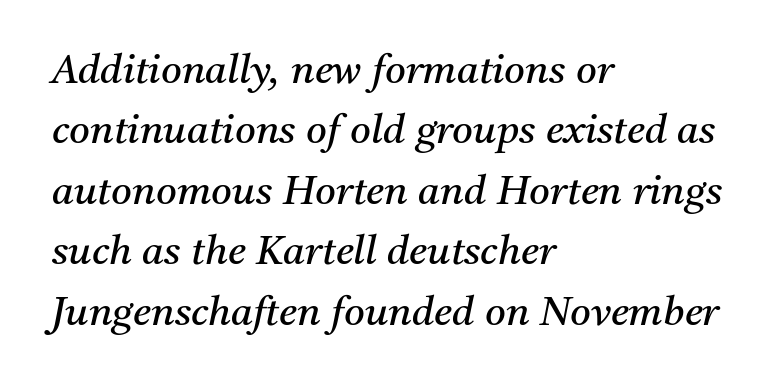
Q: Is the text bold? A: No.
Q: Is the text italic (slanted)? A: Yes, it leans right by about 11 degrees.
Q: Is the typeface a serif or a sans-serif typeface? A: Serif.
Q: Is the text underlined? A: No.
Q: How is the paragraph aligned? A: Left-aligned.
Q: Is the spacing between letters normal or unusually wide? A: Normal.
Q: Is the spacing between lines tight, normal or loose? A: Normal.
Q: Width (condensed, normal, or wide)? A: Normal.
Q: Stroke contrast? A: Medium.
Q: x-height? A: Medium.
Q: Monospaced? A: No.
